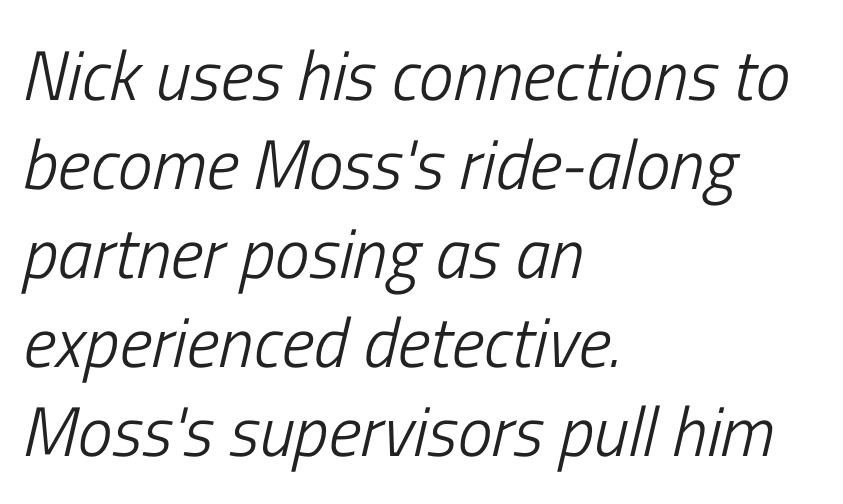
{"italic": "yes", "lean": "right", "slant_degrees": 13, "bold": "no", "weight": "light", "width": "condensed", "stroke_contrast": "low", "x_height": "medium", "monospaced": "no", "underline": "no", "align": "left", "line_spacing": "normal", "line_spacing_ratio": 1.27, "letter_spacing": "normal", "letter_spacing_em": 0.0, "glyph_px": 70}
